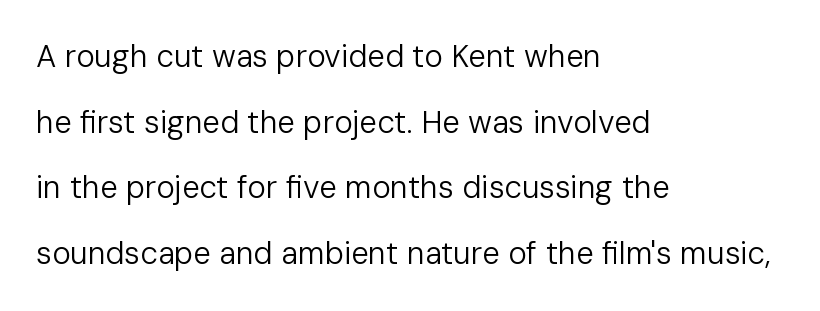
The image shows 31 px regular-weight sans-serif type, upright; set left-aligned, loose line spacing (2.12x), normal letter spacing, not underlined; low stroke contrast and a medium x-height.
